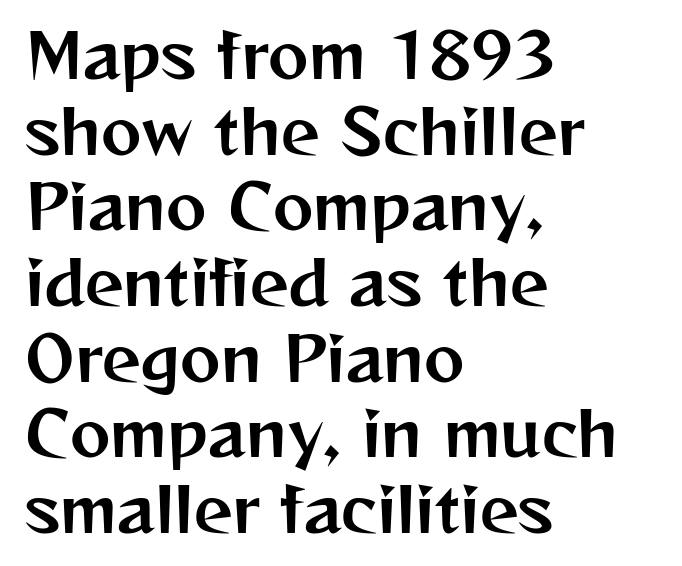
{"serif": "no", "italic": "no", "width": "normal", "stroke_contrast": "medium", "x_height": "medium", "monospaced": "no", "underline": "no", "align": "left", "line_spacing_ratio": 1.24, "letter_spacing": "normal", "letter_spacing_em": 0.0, "glyph_px": 61}
